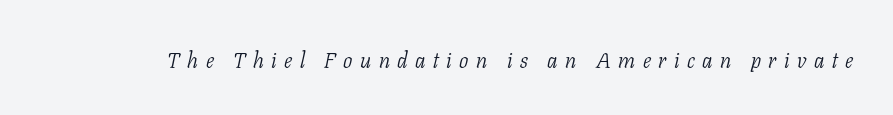
You can tell it's italic because the verticals aren't actually vertical. Only glyphs here, with clear space below each row. The face used here is rendered with a markedly widened letterfit. The passage shown is not bold in any degree.
